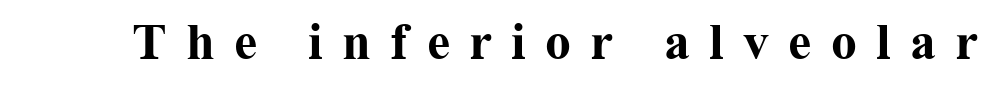
{"serif": "yes", "italic": "no", "bold": "yes", "weight": "bold", "width": "normal", "stroke_contrast": "medium", "x_height": "medium", "monospaced": "no", "underline": "no", "letter_spacing": "wide", "letter_spacing_em": 0.37, "glyph_px": 52}
